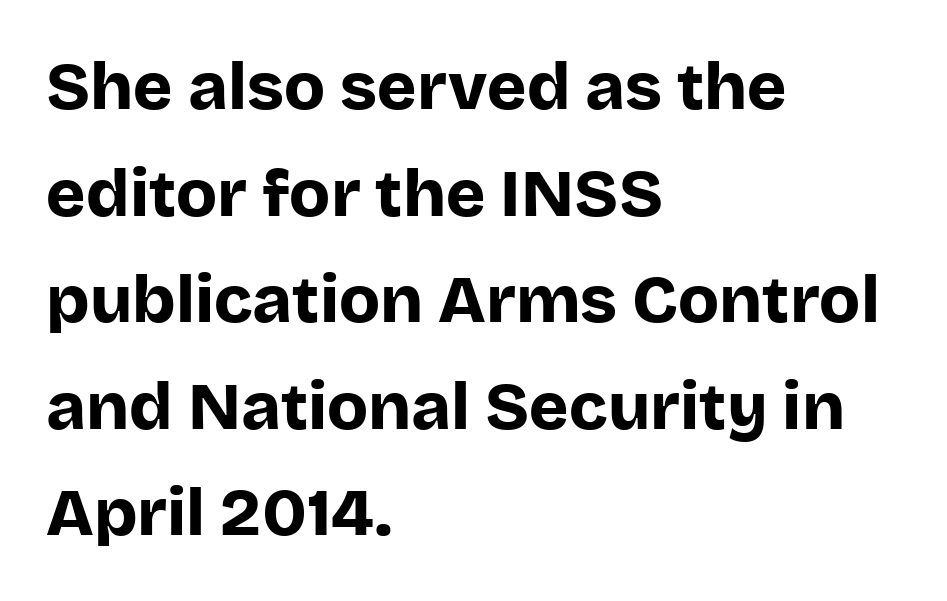
{"serif": "no", "italic": "no", "bold": "yes", "weight": "bold", "width": "normal", "stroke_contrast": "low", "x_height": "large", "monospaced": "no", "underline": "no", "align": "left", "line_spacing": "normal", "line_spacing_ratio": 1.59, "letter_spacing": "normal", "letter_spacing_em": 0.0, "glyph_px": 67}
